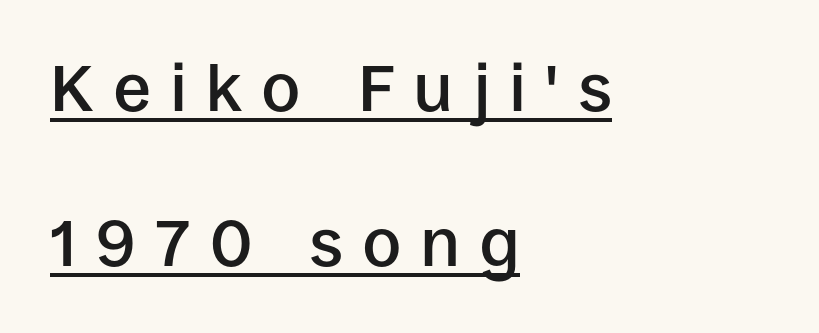
The image shows 66 px semibold sans-serif type, upright; set left-aligned, loose line spacing (2.35x), unusually wide letter spacing (+0.31 em), underlined; low stroke contrast and a large x-height.
